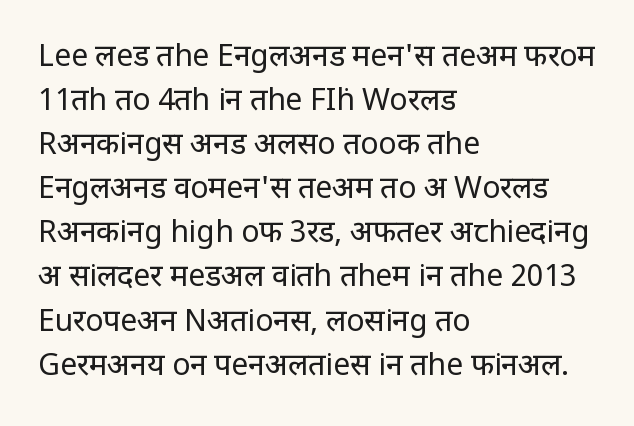
The image shows 30 px regular-weight, condensed sans-serif type, upright; set left-aligned, normal line spacing (1.47x), normal letter spacing, not underlined; low stroke contrast and a large x-height.
